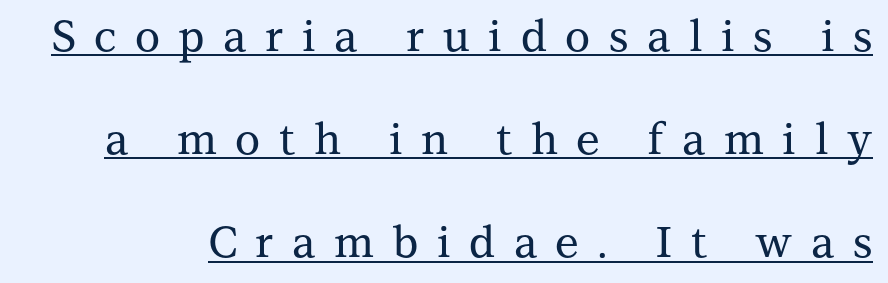
This sample uses a serif face. The passage shown stacks its lines with a broad gap. When letters stand straight like this, we call the style roman or upright. Students, note that the glyphs here are deliberately spaced far apart. Is there an underline? Yes — a line sits under the letters.
